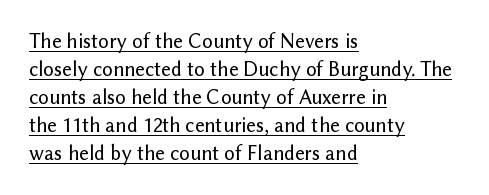
Notice how a bar underscores the lettering throughout. A typesetter would call this zero additional tracking. Do the letters lean? They stand straight. Notice how the passage keeps a crisp vertical edge on the left only. How would I describe the line gaps? Plain and ordinary.
